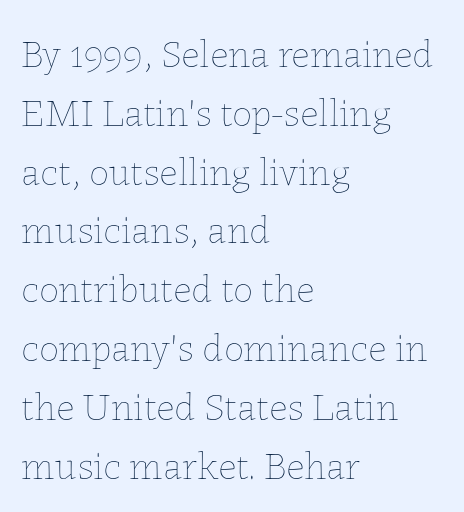
Q: Is the text bold? A: No.
Q: Is the text italic (slanted)? A: No, it is upright.
Q: Is the text underlined? A: No.
Q: How is the paragraph aligned? A: Left-aligned.
Q: Is the spacing between letters normal or unusually wide? A: Normal.
Q: Is the spacing between lines tight, normal or loose? A: Normal.
Q: Width (condensed, normal, or wide)? A: Normal.
Q: Stroke contrast? A: Low.
Q: x-height? A: Medium.
Q: Monospaced? A: No.
